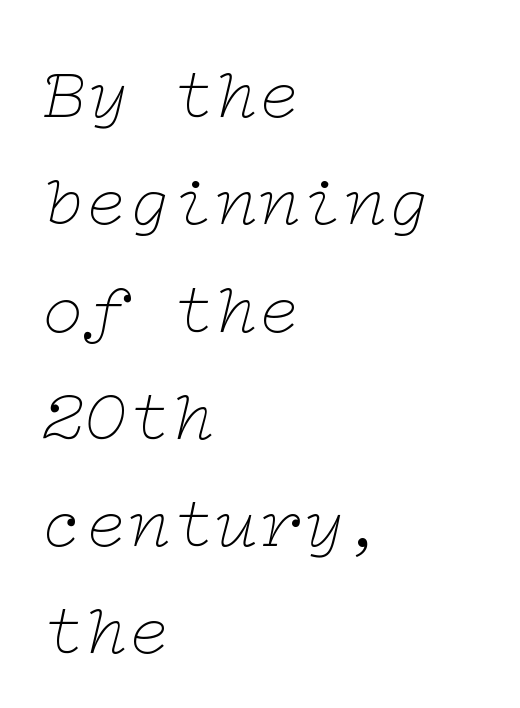
{"serif": "yes", "italic": "yes", "lean": "right", "slant_degrees": 12, "bold": "no", "weight": "thin", "width": "wide", "stroke_contrast": "low", "x_height": "medium", "underline": "no", "align": "left", "line_spacing": "normal", "line_spacing_ratio": 1.49, "letter_spacing": "normal", "letter_spacing_em": 0.0, "glyph_px": 72}
